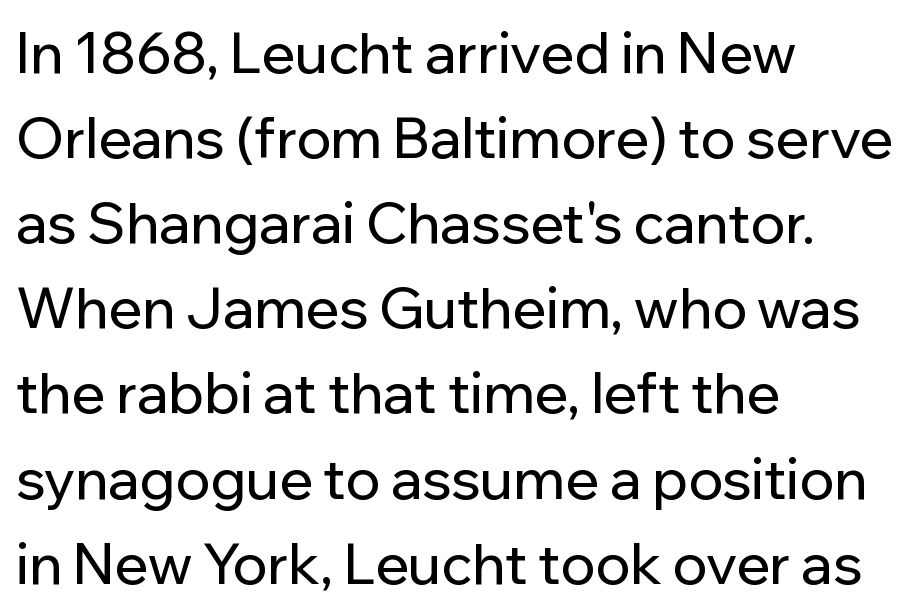
Nobody touched the tracking dial on this one. The font's upright variant was chosen for this text. Layout note: lines flush left. Each letter keeps its own natural width here, so spacing adapts to shape. Vertically, the passage feels balanced, rows spaced as you'd expect. Nothing sits at the stroke ends, so this counts as sans-serif.
